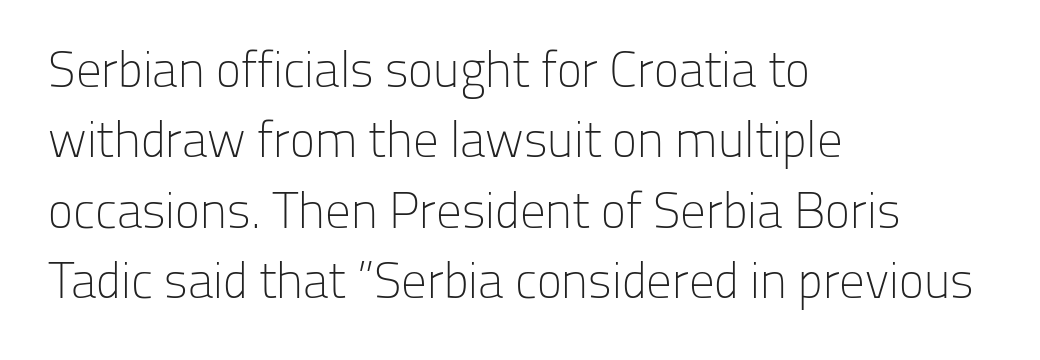
Q: Is the text bold? A: No.
Q: Is the text italic (slanted)? A: No, it is upright.
Q: Is the typeface a serif or a sans-serif typeface? A: Sans-serif.
Q: Is the text underlined? A: No.
Q: How is the paragraph aligned? A: Left-aligned.
Q: Is the spacing between letters normal or unusually wide? A: Normal.
Q: Is the spacing between lines tight, normal or loose? A: Normal.
Q: Width (condensed, normal, or wide)? A: Normal.
Q: Stroke contrast? A: Low.
Q: x-height? A: Medium.
Q: Monospaced? A: No.
